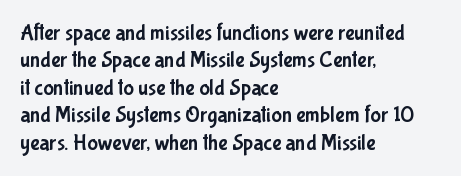
Letter spacing: default. Words float on clear page, feet unadorned. Every stem runs plumb, perpendicular to the baseline. Is there much room between lines? A standard amount, neither cramped nor airy. Reading down the block, your eye returns to a fixed left position each line.
